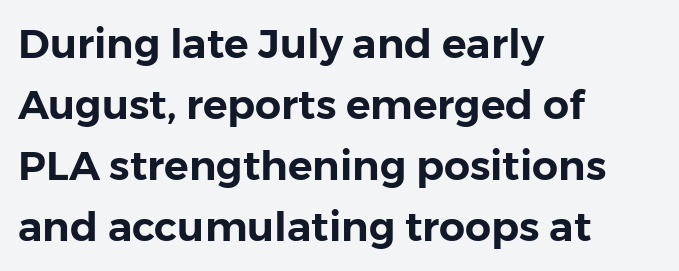
Q: Is the text italic (slanted)? A: No, it is upright.
Q: Is the typeface a serif or a sans-serif typeface? A: Sans-serif.
Q: Is the text underlined? A: No.
Q: How is the paragraph aligned? A: Left-aligned.
Q: Is the spacing between letters normal or unusually wide? A: Normal.
Q: Is the spacing between lines tight, normal or loose? A: Normal.
Q: Width (condensed, normal, or wide)? A: Normal.
Q: Stroke contrast? A: Low.
Q: x-height? A: Medium.
Q: Monospaced? A: No.
